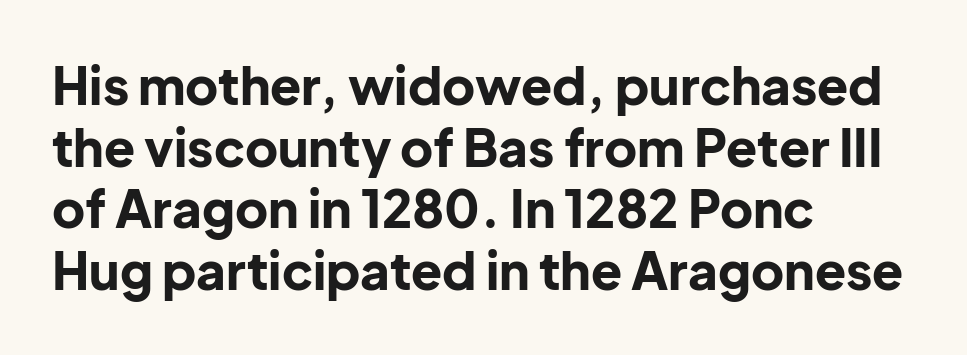
{"serif": "no", "italic": "no", "bold": "yes", "weight": "bold", "width": "normal", "stroke_contrast": "low", "x_height": "medium", "monospaced": "no", "underline": "no", "align": "left", "line_spacing_ratio": 1.21, "letter_spacing": "normal", "letter_spacing_em": 0.0, "glyph_px": 51}
